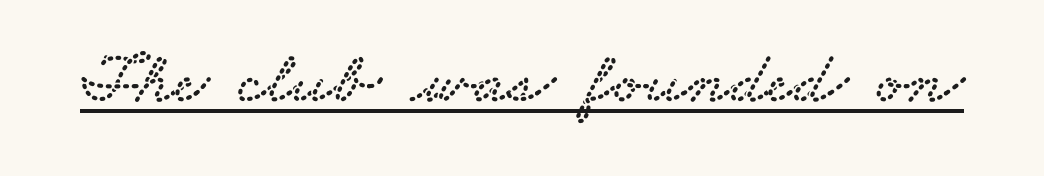
Underline: present. Default kerning and tracking; the words read as compact shapes. A typesetter would call this proportional, since set widths differ per character. Are there feet on the stems? There are — it's a serif.
